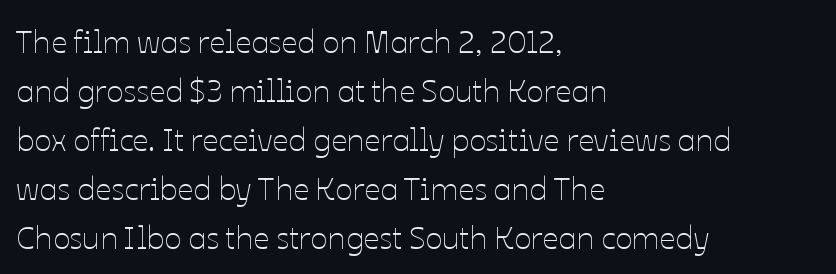
These lines keep a tight, regular rhythm from letter to letter. Proportional: the letters do not fall into vertical columns. Line spacing here is normal. In terms of posture, this sample is upright. Where is the straight margin? On the left.
